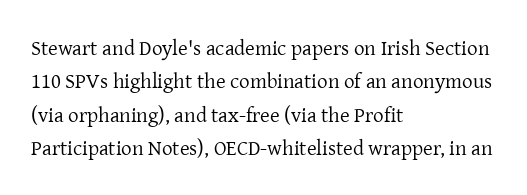
The image shows 21 px text type, upright; set left-aligned, normal line spacing (1.59x), normal letter spacing, not underlined.
